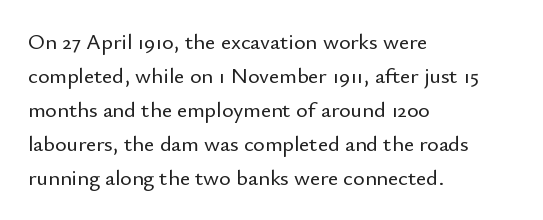
The image shows 22 px text type, upright; set left-aligned, normal line spacing (1.54x), normal letter spacing, not underlined.
